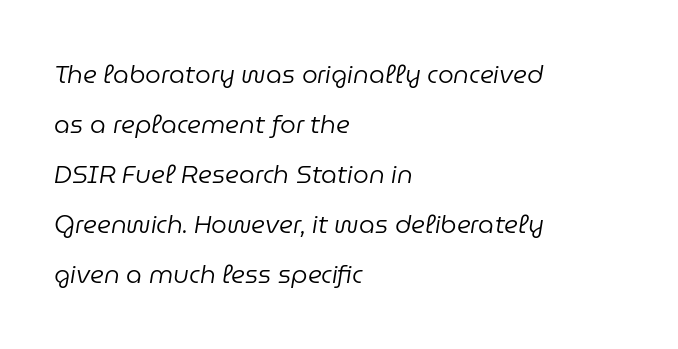
The image shows 25 px text type, italic (leaning right); set left-aligned, loose line spacing (2.0x), normal letter spacing, not underlined.
